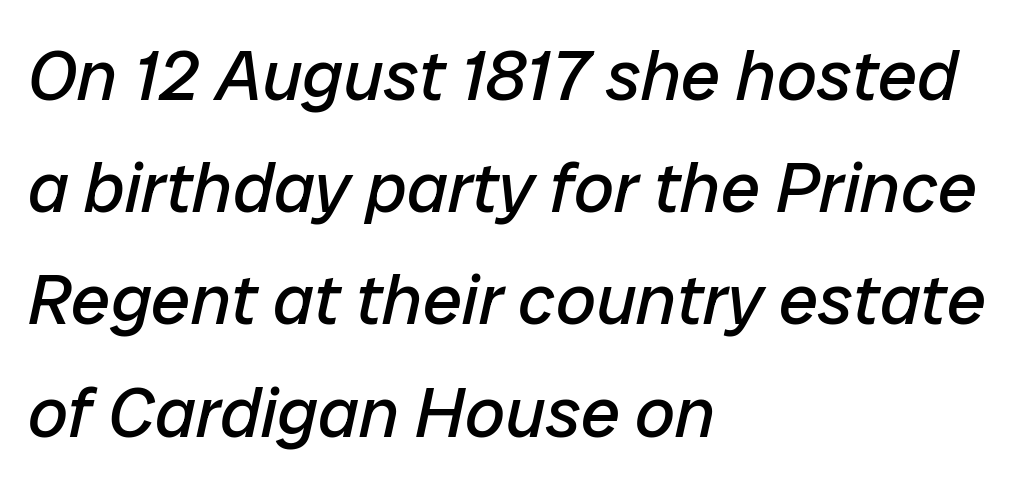
{"italic": "yes", "lean": "right", "slant_degrees": 12, "bold": "no", "weight": "regular", "width": "normal", "stroke_contrast": "low", "x_height": "medium", "monospaced": "no", "underline": "no", "align": "left", "line_spacing": "normal", "line_spacing_ratio": 1.58, "letter_spacing": "normal", "letter_spacing_em": 0.0, "glyph_px": 71}
